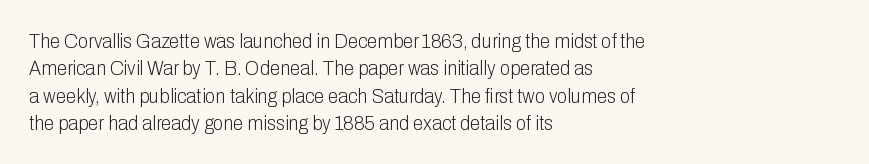
The image shows 21 px text type, upright; set left-aligned, normal line spacing (1.3x), normal letter spacing, not underlined.
